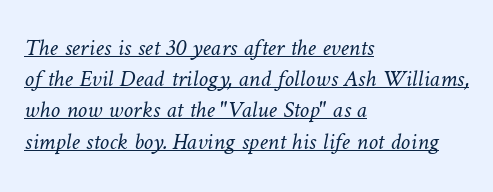
{"bold": "no", "underline": "yes", "align": "left", "line_spacing": "normal", "line_spacing_ratio": 1.3, "letter_spacing": "normal", "letter_spacing_em": 0.0, "glyph_px": 24}
